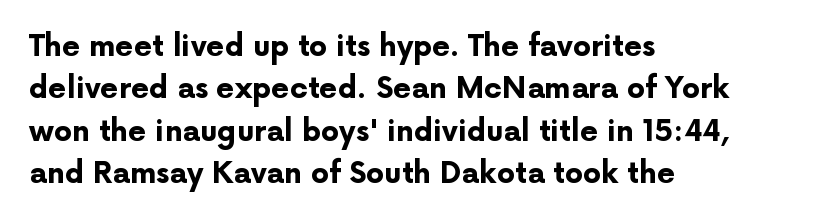
Honestly, the letter spacing is just normal — you wouldn't notice it. When letters stand straight like this, we call the style roman or upright. Unlike a traditional serif, this face leaves its strokes unadorned. The rendering uses natural spacing where letterforms have individual widths.
